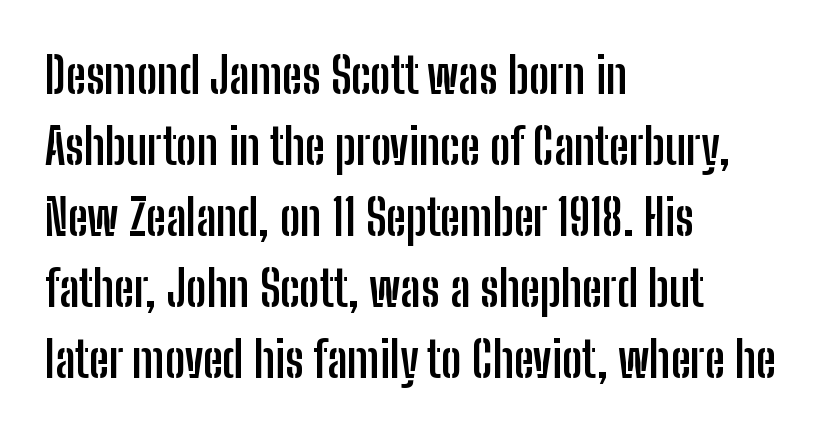
The font's upright variant was chosen for this text. Typographically, this falls in the sans-serif category. Note the varied advance widths — an 'i' is clearly narrower than an 'm'. These lines carry a lot of weight — the face is fully bold. The space directly below the letters is spotless. The type is set solid horizontally, with unmodified tracking.
